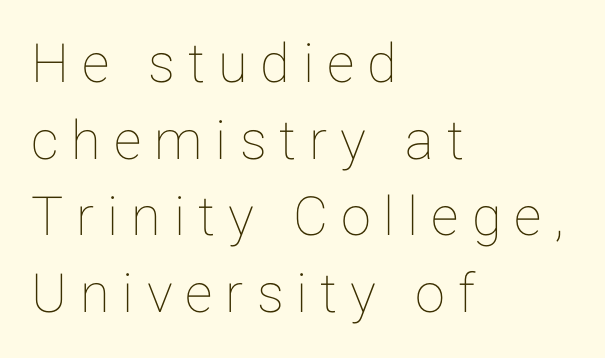
{"italic": "no", "width": "normal", "stroke_contrast": "low", "x_height": "medium", "monospaced": "no", "underline": "no", "align": "left", "line_spacing": "normal", "line_spacing_ratio": 1.42, "letter_spacing": "wide", "letter_spacing_em": 0.24, "glyph_px": 54}
